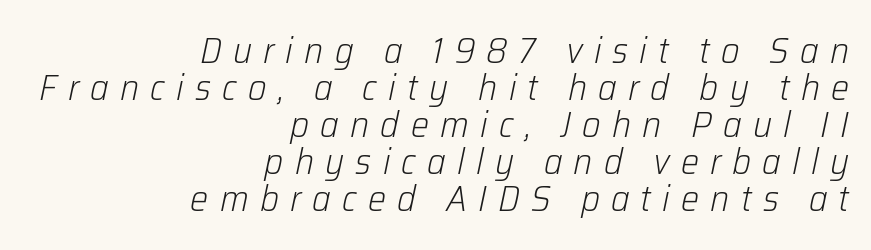
{"italic": "yes", "lean": "right", "slant_degrees": 12, "bold": "no", "weight": "light", "width": "normal", "stroke_contrast": "low", "x_height": "medium", "monospaced": "no", "underline": "no", "align": "right", "line_spacing": "tight", "line_spacing_ratio": 1.03, "letter_spacing": "wide", "letter_spacing_em": 0.31, "glyph_px": 36}
